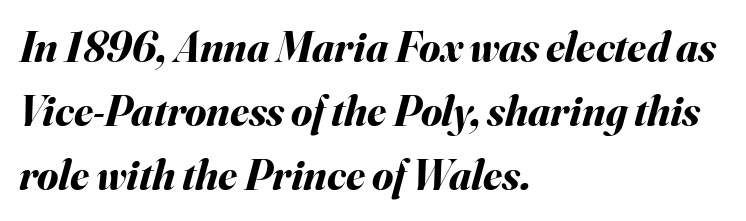
Quick note: underline off. Horizontal alignment here is leftward, the default for most running prose. Quick note: interline space is typical. A typesetter would call this proportional, since set widths differ per character.
